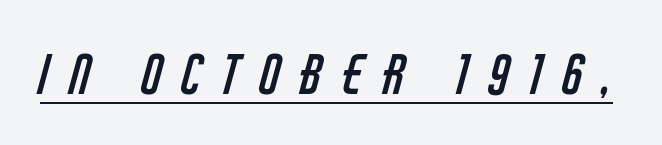
{"serif": "no", "bold": "no", "weight": "regular", "width": "condensed", "stroke_contrast": "low", "x_height": "large", "monospaced": "no", "underline": "yes", "letter_spacing": "wide", "letter_spacing_em": 0.37, "glyph_px": 54}
